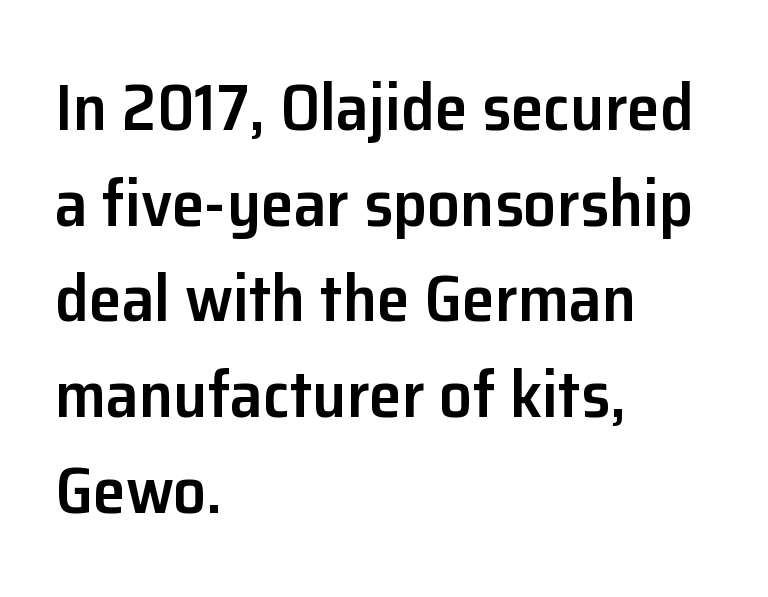
{"serif": "no", "italic": "no", "bold": "semi", "weight": "semibold", "width": "normal", "stroke_contrast": "low", "x_height": "medium", "monospaced": "no", "underline": "no", "align": "left", "line_spacing": "normal", "line_spacing_ratio": 1.45, "letter_spacing": "normal", "letter_spacing_em": 0.0, "glyph_px": 66}
